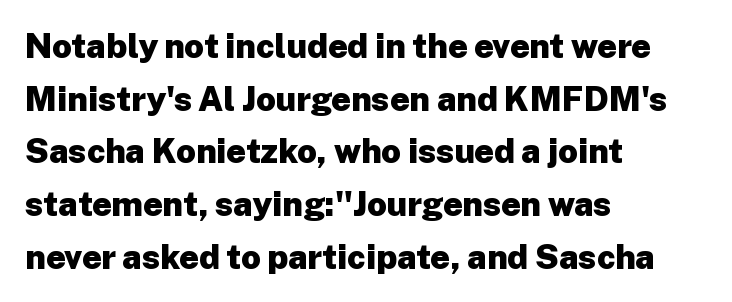
The specimen omits any rule beneath the text block's lines. In terms of letterform style, serifs are entirely absent. Nothing unusual about the tracking: characters are spaced as the font intends. This block has exactly the height ordinary leading produces. The type sits square on the baseline with zero lean. Character widths vary here, with narrow letters taking less room than wide ones.
